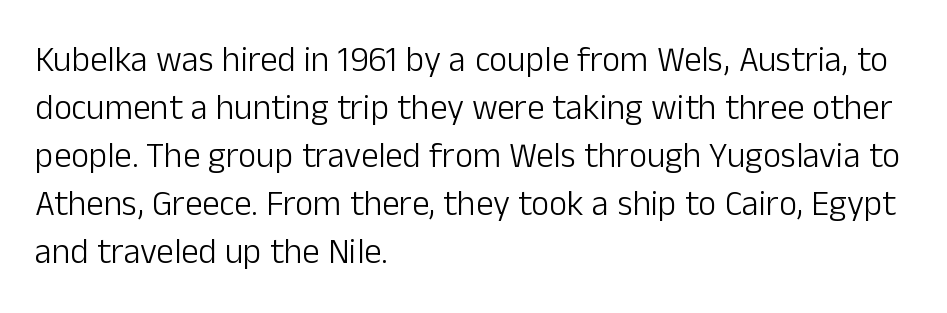
{"serif": "no", "italic": "no", "bold": "no", "weight": "light", "width": "normal", "stroke_contrast": "low", "x_height": "medium", "monospaced": "no", "underline": "no", "align": "left", "line_spacing": "normal", "line_spacing_ratio": 1.37, "letter_spacing": "normal", "letter_spacing_em": 0.0, "glyph_px": 35}
